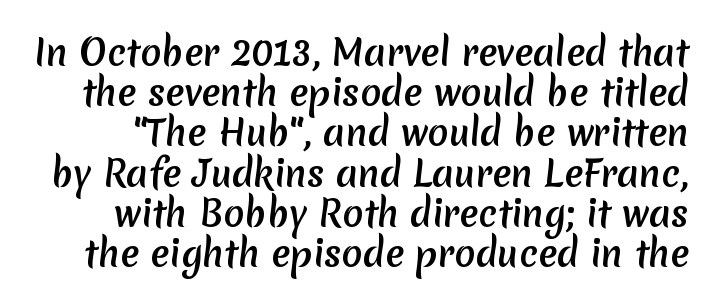
Q: Is the text bold? A: Yes.
Q: Is the typeface a serif or a sans-serif typeface? A: Sans-serif.
Q: Is the text underlined? A: No.
Q: Is the spacing between letters normal or unusually wide? A: Normal.
Q: Is the spacing between lines tight, normal or loose? A: Tight.
Q: Width (condensed, normal, or wide)? A: Normal.
Q: Stroke contrast? A: Low.
Q: x-height? A: Medium.
Q: Monospaced? A: No.
